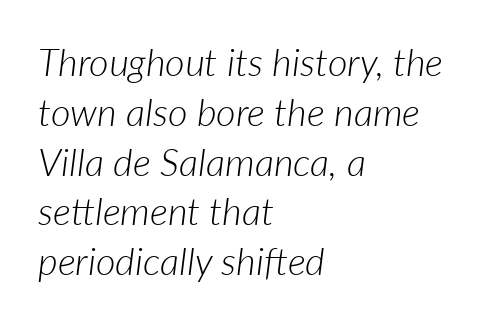
{"italic": "yes", "lean": "right", "slant_degrees": 7, "bold": "no", "weight": "light", "width": "normal", "stroke_contrast": "low", "x_height": "medium", "monospaced": "no", "underline": "no", "align": "left", "line_spacing": "normal", "line_spacing_ratio": 1.31, "letter_spacing": "normal", "letter_spacing_em": 0.0, "glyph_px": 38}
